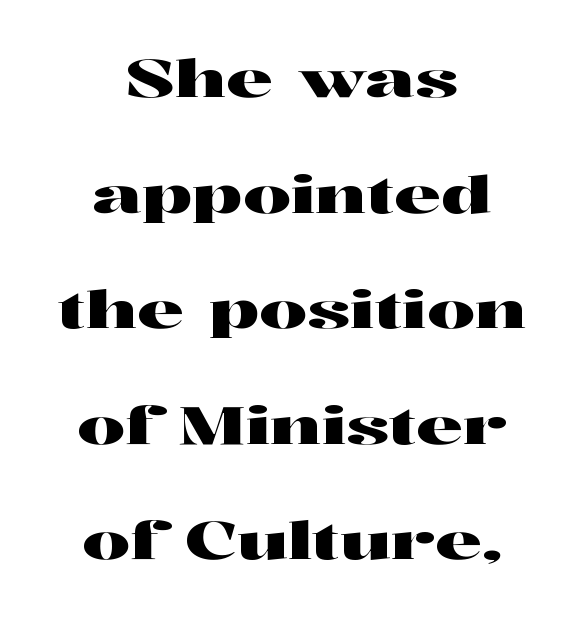
Q: Is the text italic (slanted)? A: No, it is upright.
Q: Is the typeface a serif or a sans-serif typeface? A: Serif.
Q: Is the text underlined? A: No.
Q: How is the paragraph aligned? A: Centered.
Q: Is the spacing between letters normal or unusually wide? A: Normal.
Q: Is the spacing between lines tight, normal or loose? A: Loose.
Q: Width (condensed, normal, or wide)? A: Wide.
Q: Stroke contrast? A: High.
Q: x-height? A: Medium.
Q: Monospaced? A: No.
